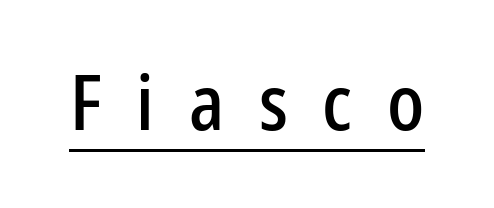
Q: Is the text italic (slanted)? A: No, it is upright.
Q: Is the typeface a serif or a sans-serif typeface? A: Sans-serif.
Q: Is the text underlined? A: Yes.
Q: Is the spacing between letters normal or unusually wide? A: Unusually wide.
Q: Width (condensed, normal, or wide)? A: Condensed.
Q: Stroke contrast? A: Low.
Q: x-height? A: Medium.
Q: Monospaced? A: No.
